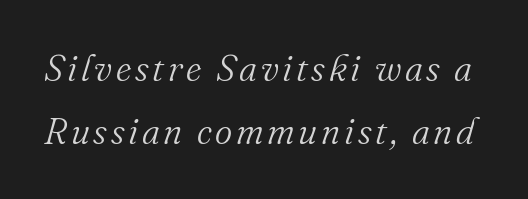
{"serif": "yes", "italic": "yes", "lean": "right", "slant_degrees": 16, "bold": "no", "weight": "light", "width": "normal", "stroke_contrast": "medium", "x_height": "small", "monospaced": "no", "underline": "no", "line_spacing_ratio": 1.71, "glyph_px": 37}
